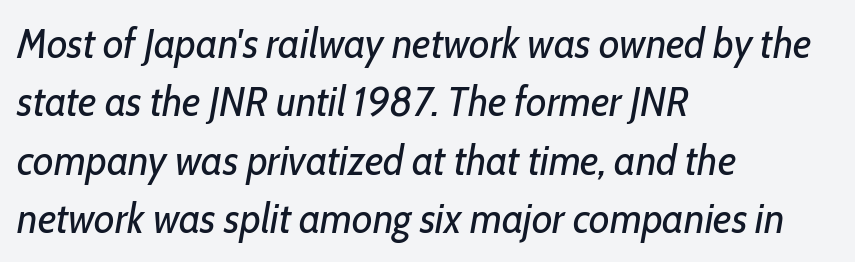
These lines are rendered in a variable-pitch font. The specimen reads as italic at a glance. Standard letterfit; no display-style spreading of the glyphs. Is the type heavy? It reads as light-to-regular instead. Each row of text sits above clean, open space.
